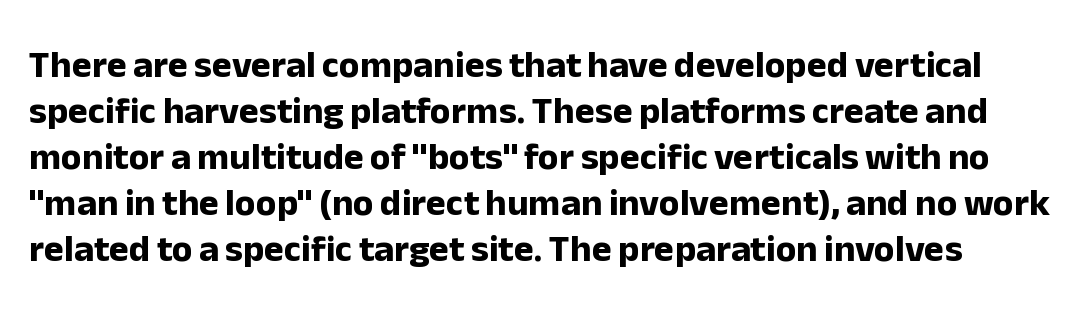
The image shows 38 px bold sans-serif type, upright; set line spacing 1.21x, normal letter spacing, not underlined; low stroke contrast and a medium x-height.
